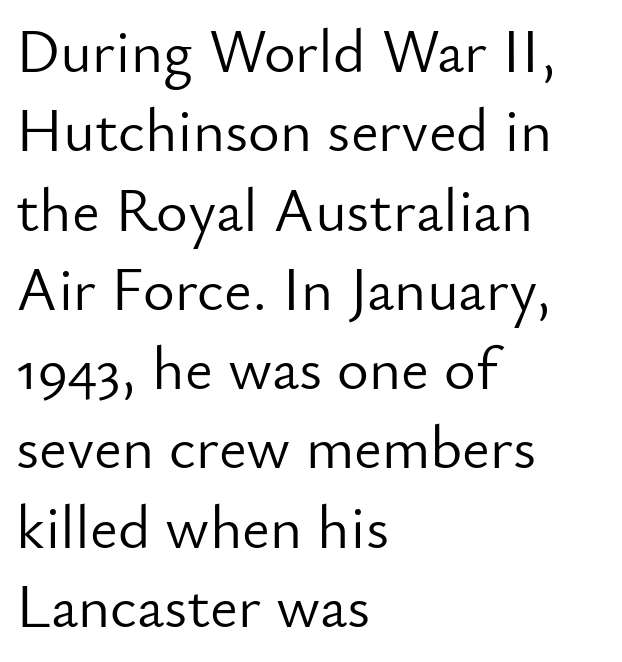
{"serif": "no", "italic": "no", "bold": "no", "weight": "light", "width": "normal", "stroke_contrast": "low", "x_height": "small", "monospaced": "no", "underline": "no", "align": "left", "line_spacing": "normal", "line_spacing_ratio": 1.3, "letter_spacing": "normal", "letter_spacing_em": 0.0, "glyph_px": 61}
